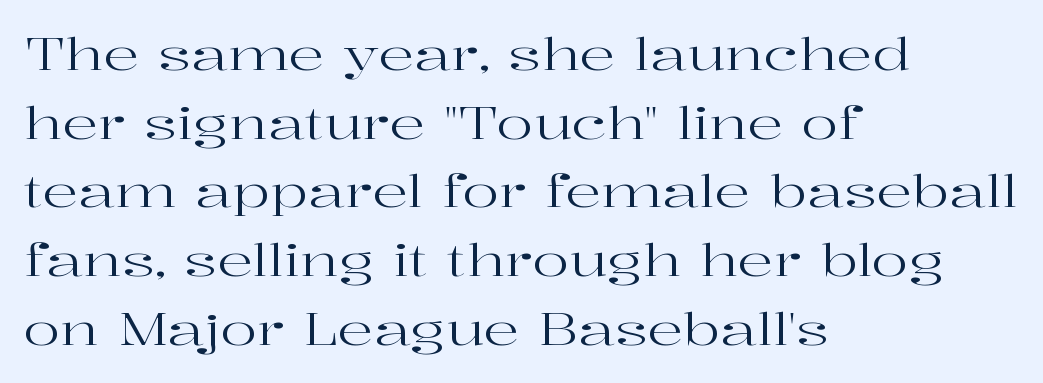
The image shows 44 px regular-weight, wide serif type, upright; set left-aligned, normal line spacing (1.56x), normal letter spacing, not underlined; high stroke contrast and a medium x-height.
